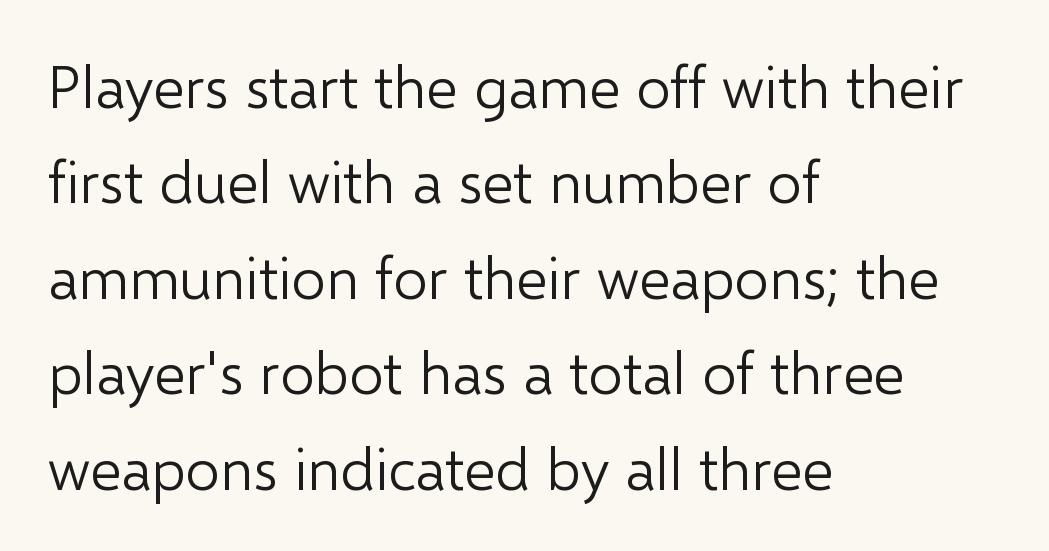
The image shows 60 px light sans-serif type, upright; set left-aligned, normal line spacing (1.59x), normal letter spacing, not underlined; low stroke contrast and a medium x-height.
